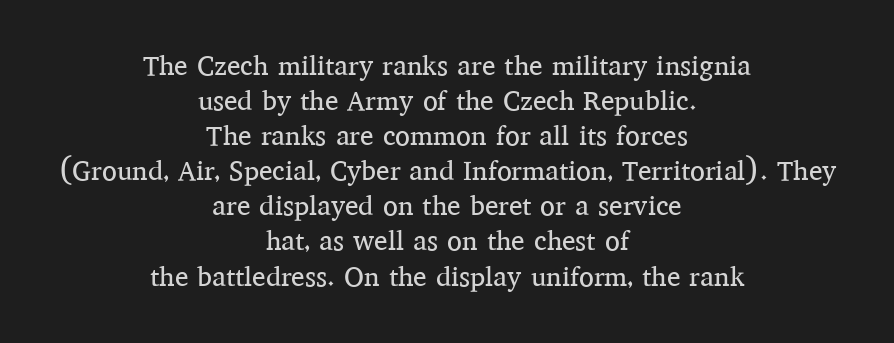
The image shows 27 px text type, upright; set centered, normal line spacing (1.3x), normal letter spacing, not underlined.
